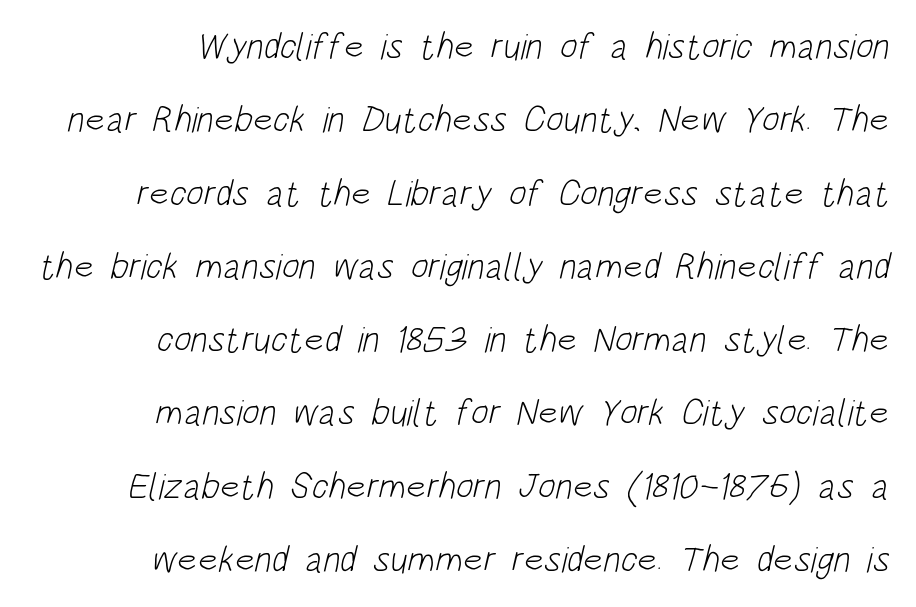
The weight would be labelled regular, book, light, or lighter still. Quick note: underline off. Nobody touched the tracking dial on this one. This rendering employs a face without finishing strokes, i.e., a sans-serif.
